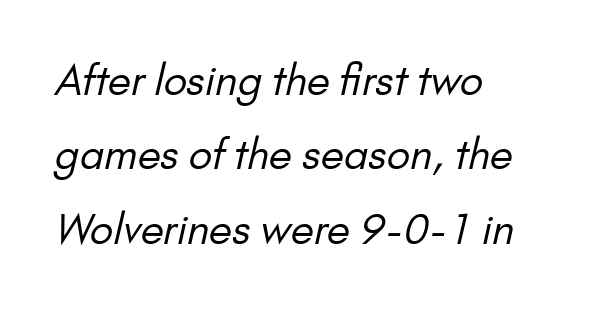
The image shows 42 px regular-weight sans-serif type; set left-aligned, line spacing 1.77x, normal letter spacing, not underlined; low stroke contrast and a small x-height.
